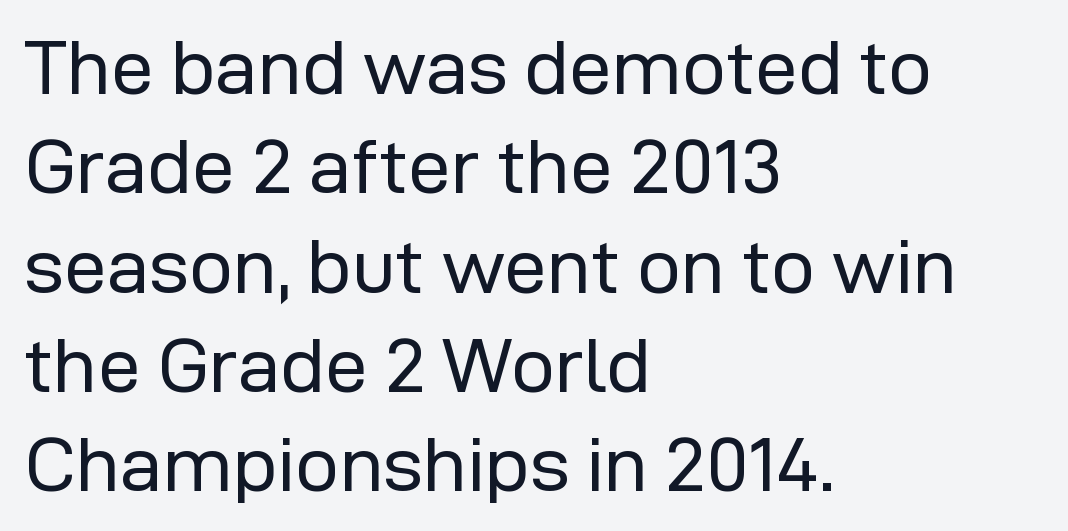
{"serif": "no", "italic": "no", "bold": "no", "weight": "regular", "width": "normal", "stroke_contrast": "low", "x_height": "medium", "monospaced": "no", "underline": "no", "align": "left", "line_spacing": "normal", "line_spacing_ratio": 1.29, "letter_spacing": "normal", "letter_spacing_em": 0.0, "glyph_px": 77}
